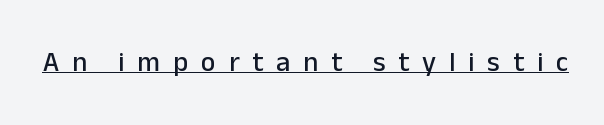
Q: Is the text italic (slanted)? A: No, it is upright.
Q: Is the typeface a serif or a sans-serif typeface? A: Sans-serif.
Q: Is the text underlined? A: Yes.
Q: Is the spacing between letters normal or unusually wide? A: Unusually wide.
Q: Width (condensed, normal, or wide)? A: Normal.
Q: Stroke contrast? A: Low.
Q: x-height? A: Medium.
Q: Monospaced? A: No.
